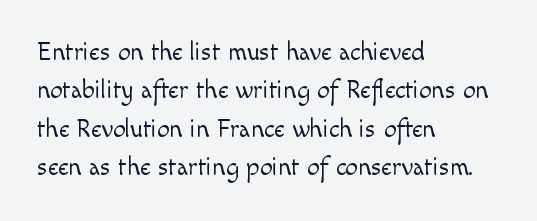
This sample uses an upright cut, with every glyph sitting square on the baseline. The string is rendered with underlining switched off. Tracking value appears to be zero — textbook default spacing. The lines in this sample share a left origin and differ only in where they stop. Vertical spacing — default.
